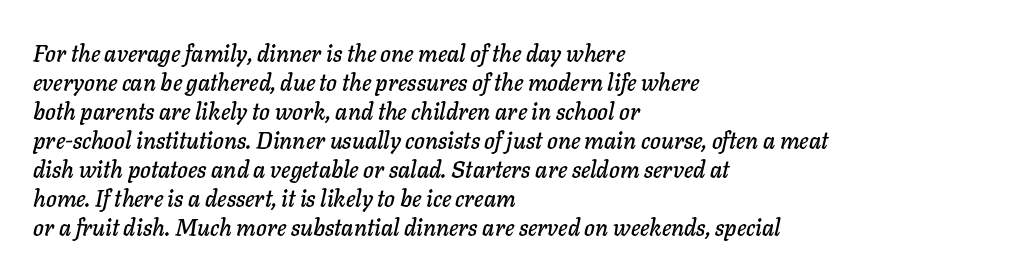
Q: Is the text italic (slanted)? A: Yes, it leans right by about 11 degrees.
Q: Is the text underlined? A: No.
Q: How is the paragraph aligned? A: Left-aligned.
Q: Is the spacing between letters normal or unusually wide? A: Normal.
Q: Is the spacing between lines tight, normal or loose? A: Normal.
